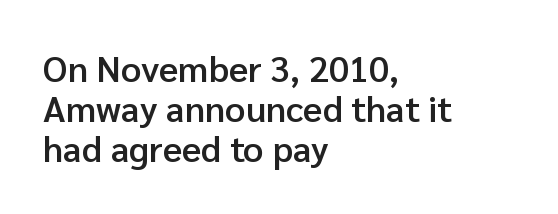
{"serif": "no", "italic": "no", "bold": "semi", "weight": "semibold", "width": "normal", "stroke_contrast": "low", "x_height": "medium", "monospaced": "no", "underline": "no", "align": "left", "line_spacing": "tight", "line_spacing_ratio": 1.11, "letter_spacing": "normal", "letter_spacing_em": 0.0, "glyph_px": 36}
